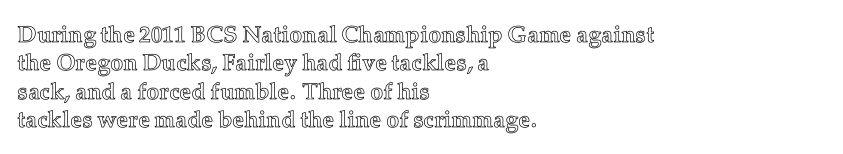
{"italic": "no", "underline": "no", "align": "left", "line_spacing_ratio": 1.23, "letter_spacing": "normal", "letter_spacing_em": 0.0, "glyph_px": 23}
